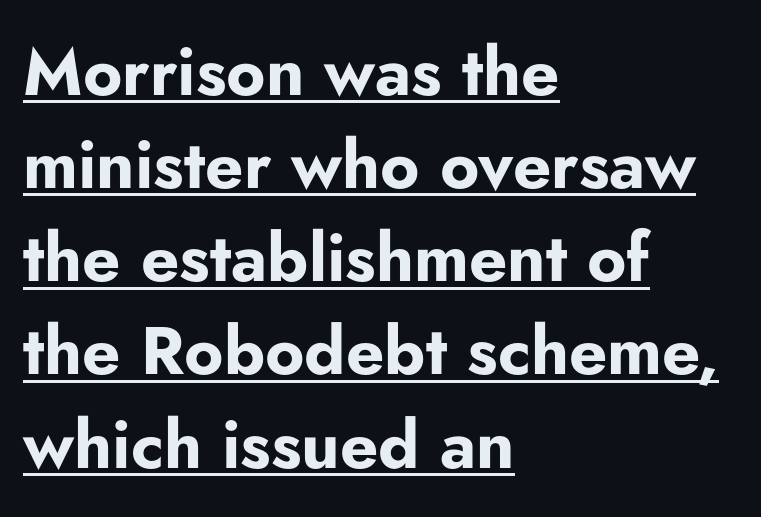
{"serif": "no", "italic": "no", "bold": "yes", "weight": "bold", "width": "normal", "stroke_contrast": "low", "x_height": "small", "monospaced": "no", "underline": "yes", "align": "left", "line_spacing": "normal", "line_spacing_ratio": 1.39, "letter_spacing": "normal", "letter_spacing_em": 0.0, "glyph_px": 67}
